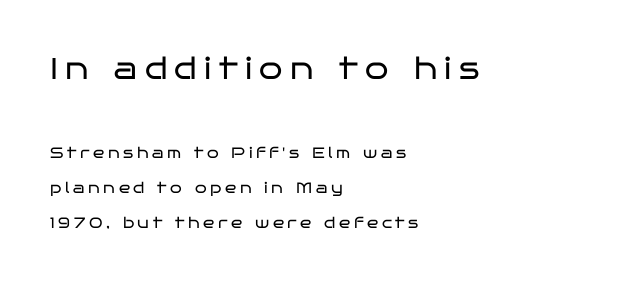
The text block is weighted toward the left margin, trailing off unevenly rightward. Tall strokes in this sample are plumb rather than angled. Substantial extra tracking has been applied to these lines. The passage shown begins with its larger block and ends with its smaller one. The passage shown is not underscored anywhere. The characters are drawn with everyday or finer stroke widths.
